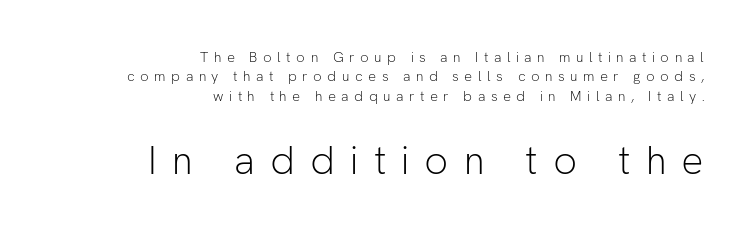
The lines sit at an ordinary, default distance from one another. What stands out about the letter spacing? Its width — letters are far apart. Short and long lines alike share a common ending point at right. The letters advance in unequal steps, a hallmark of proportional type. Of the two passages, the one underneath uses the larger point size.
